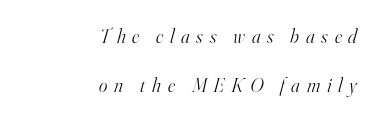
The image shows 20 px text type, italic (leaning right); set right-aligned, loose line spacing (2.44x), unusually wide letter spacing (+0.34 em), not underlined.
